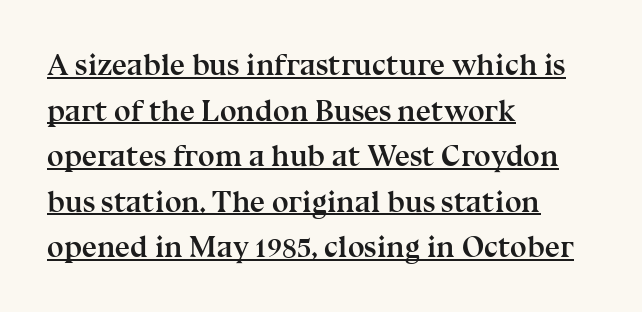
Look at the tracking — it's just the regular setting, nothing added. Character widths vary here, with narrow letters taking less room than wide ones. The face used here is seriffed, in the tradition of book romans. Plenty of ink on the page — the face is bold. The text block is weighted toward the left margin, trailing off unevenly rightward. Every stem runs plumb, perpendicular to the baseline.
